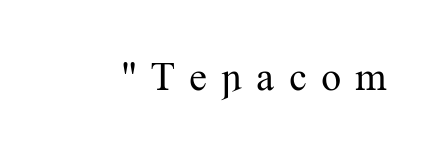
{"serif": "yes", "italic": "no", "bold": "no", "weight": "regular", "width": "normal", "stroke_contrast": "medium", "x_height": "small", "monospaced": "no", "underline": "no", "letter_spacing": "wide", "letter_spacing_em": 0.33, "glyph_px": 40}
